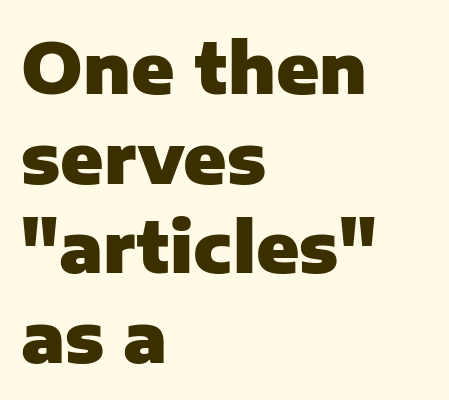
Q: Is the text bold? A: Yes.
Q: Is the text italic (slanted)? A: No, it is upright.
Q: Is the typeface a serif or a sans-serif typeface? A: Sans-serif.
Q: Is the text underlined? A: No.
Q: How is the paragraph aligned? A: Left-aligned.
Q: Is the spacing between letters normal or unusually wide? A: Normal.
Q: Is the spacing between lines tight, normal or loose? A: Normal.
Q: Width (condensed, normal, or wide)? A: Normal.
Q: Stroke contrast? A: Low.
Q: x-height? A: Medium.
Q: Monospaced? A: No.
